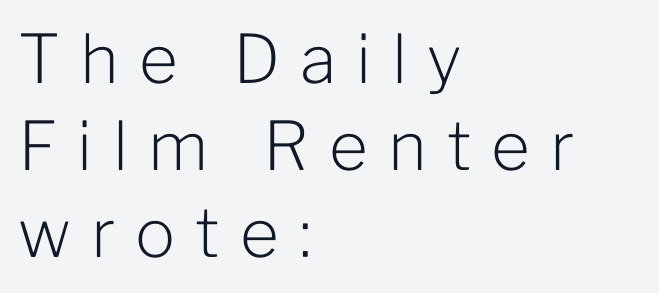
The image shows 67 px light sans-serif type, upright; set left-aligned, normal line spacing (1.3x), unusually wide letter spacing (+0.3 em), not underlined; low stroke contrast and a medium x-height.
